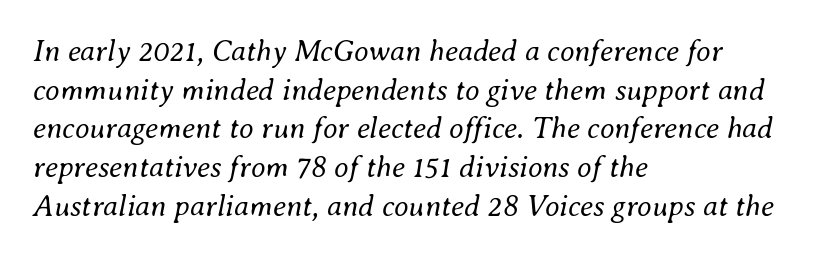
{"italic": "yes", "lean": "right", "slant_degrees": 8, "bold": "no", "weight": "regular", "width": "normal", "stroke_contrast": "medium", "x_height": "small", "monospaced": "no", "underline": "no", "align": "left", "line_spacing": "normal", "line_spacing_ratio": 1.29, "letter_spacing": "normal", "letter_spacing_em": 0.0, "glyph_px": 30}
